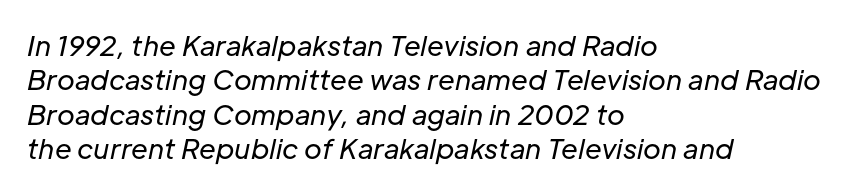
The image shows 27 px text type, italic (leaning right); set left-aligned, normal line spacing (1.27x), normal letter spacing, not underlined.
